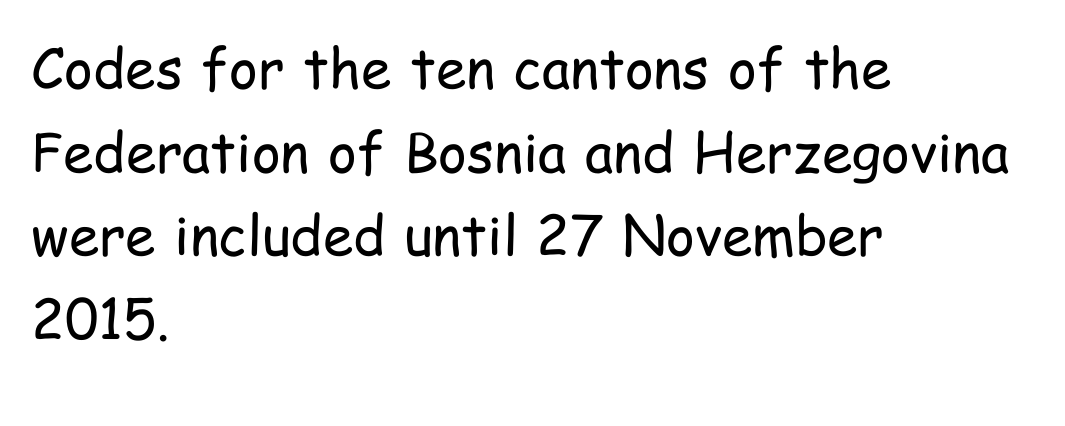
Every stem runs plumb, perpendicular to the baseline. Notice how descenders clear the ascenders below comfortably — that's standard leading. A clean baseline with only descenders dipping below it. Here the glyphs are tracked normally, forming tight word shapes. This reads as an unemphasized weight, regular at the heaviest.
